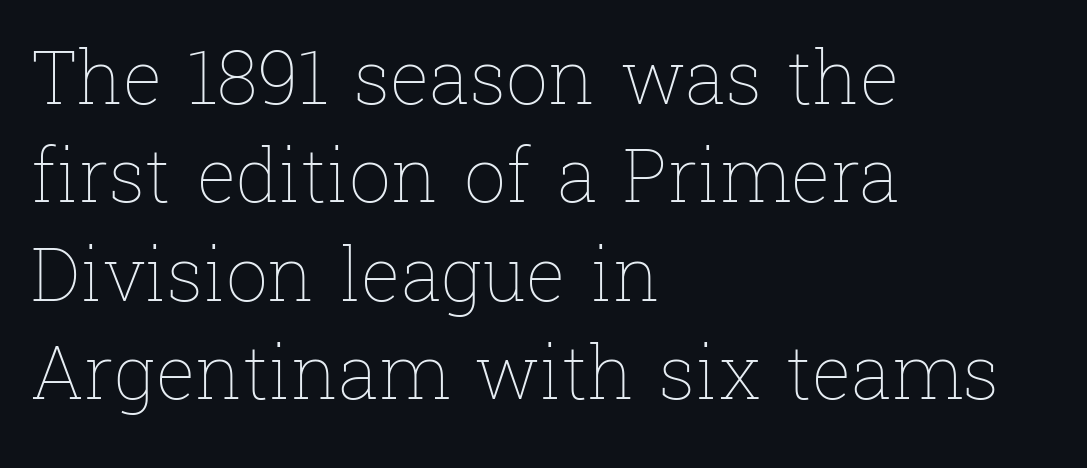
The image shows 74 px thin type, upright; set left-aligned, normal line spacing (1.33x), normal letter spacing, not underlined; low stroke contrast and a medium x-height.
